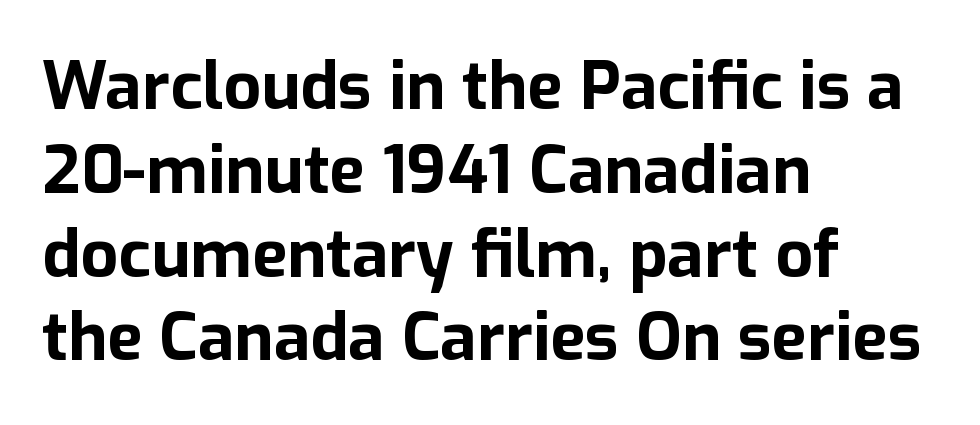
Is this a fixed-width face? No — the glyphs have proportional, varying widths. This sample is left-justified, so line endings fall wherever the words run out. How are the letters spaced? Ordinarily, with no added tracking. Is this a sans? Yes — the strokes have no serifs.
